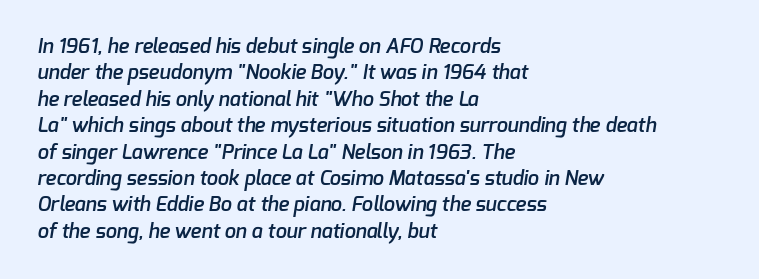
{"bold": "semi", "underline": "no", "align": "left", "line_spacing": "normal", "line_spacing_ratio": 1.32, "letter_spacing": "normal", "letter_spacing_em": 0.0, "glyph_px": 20}
